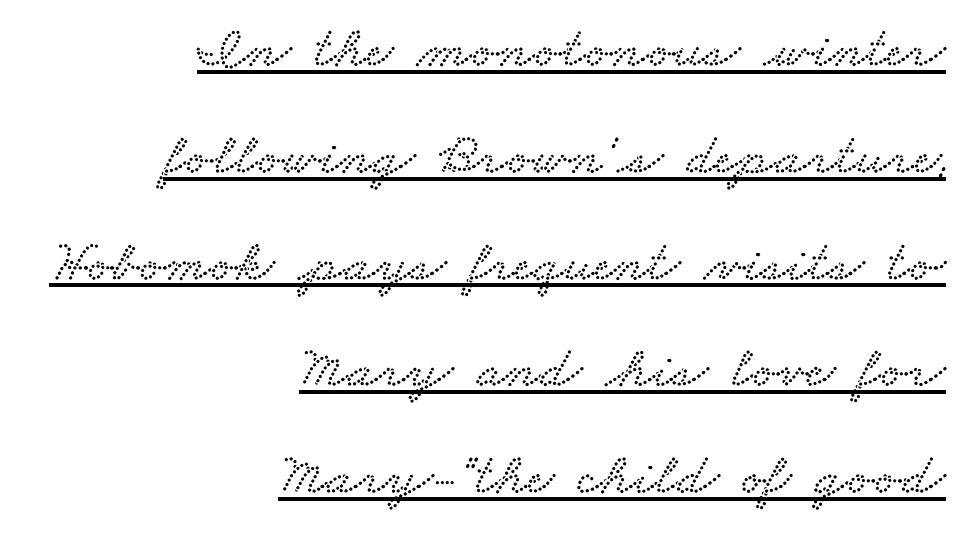
Is this a fixed-width face? No — the glyphs have proportional, varying widths. This rendering employs a face with finishing strokes, i.e., a serif. There is no visible air inserted between adjacent glyphs. A baseline rule has been typeset under these characters. The lines in this sample share a right terminus and differ only in where they begin.
